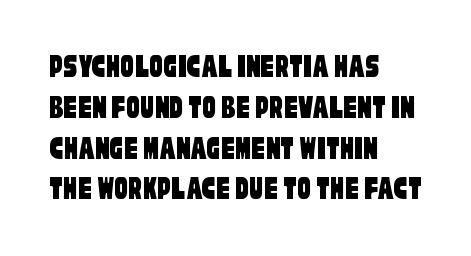
The image shows 34 px condensed sans-serif type; set left-aligned, line spacing 1.2x, normal letter spacing, not underlined; low stroke contrast and a large x-height.
